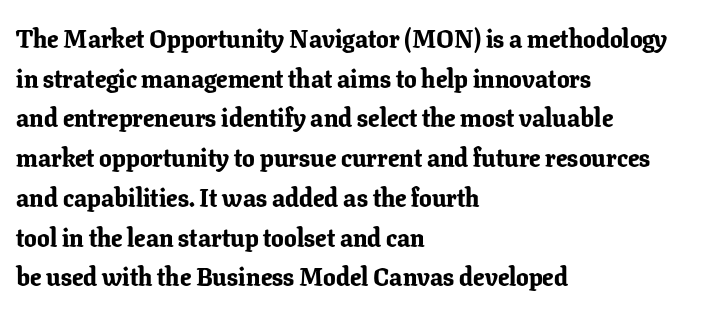
Q: Is the text bold? A: Yes.
Q: Is the text italic (slanted)? A: No, it is upright.
Q: Is the text underlined? A: No.
Q: How is the paragraph aligned? A: Left-aligned.
Q: Is the spacing between letters normal or unusually wide? A: Normal.
Q: Is the spacing between lines tight, normal or loose? A: Normal.
